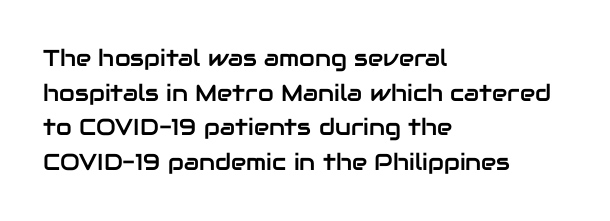
{"italic": "no", "underline": "no", "align": "left", "line_spacing": "normal", "line_spacing_ratio": 1.51, "letter_spacing": "normal", "letter_spacing_em": 0.0, "glyph_px": 23}
